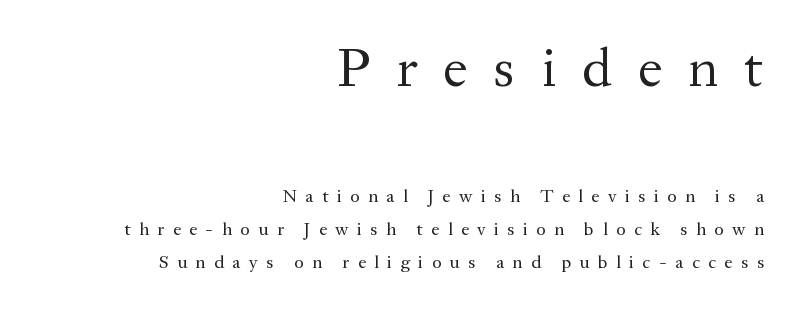
The image shows 55 px regular-weight serif type, upright; set right-aligned, line spacing 1.82x, unusually wide letter spacing (+0.47 em), not underlined; the first (top) block is 3.06x larger; medium stroke contrast and a medium x-height.
